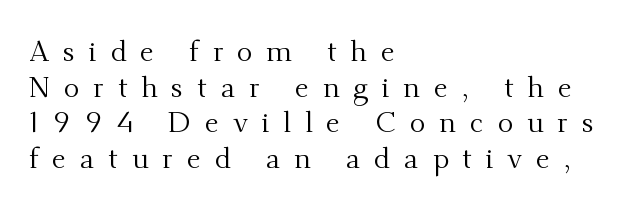
Q: Is the text bold? A: No.
Q: Is the text italic (slanted)? A: No, it is upright.
Q: Is the typeface a serif or a sans-serif typeface? A: Serif.
Q: Is the text underlined? A: No.
Q: How is the paragraph aligned? A: Left-aligned.
Q: Is the spacing between letters normal or unusually wide? A: Unusually wide.
Q: Width (condensed, normal, or wide)? A: Normal.
Q: Stroke contrast? A: Medium.
Q: x-height? A: Small.
Q: Monospaced? A: No.
